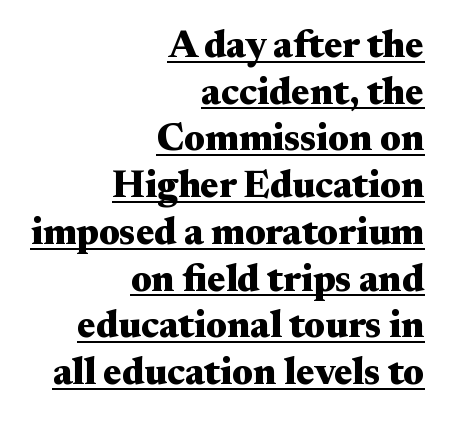
Does the weight exceed regular? Yes, all the way to bold. The designer went with a serif here, giving each stem small feet. These lines are rendered in a variable-pitch font. The face used here is rendered with its standard letterfit.
